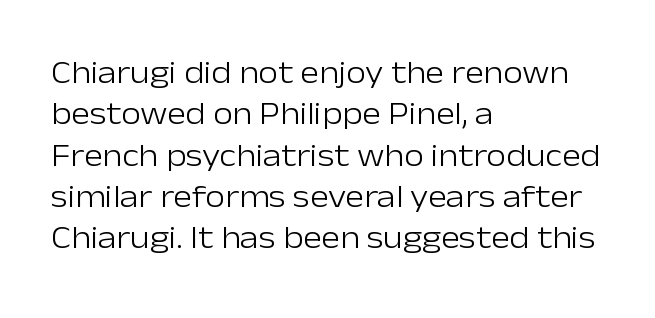
A quiet, ordinary-to-light weight characterises the typeface. The gap between lines stays unmarked. In terms of letterform style, serifs are entirely absent. Reading down the block, your eye returns to a fixed left position each line. Each letter keeps its own natural width here, so spacing adapts to shape. Letter spacing: default.
